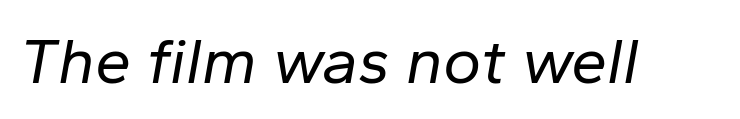
{"italic": "yes", "lean": "right", "slant_degrees": 10, "bold": "no", "weight": "regular", "width": "normal", "stroke_contrast": "low", "x_height": "medium", "monospaced": "no", "underline": "no", "letter_spacing": "normal", "letter_spacing_em": 0.0, "glyph_px": 65}
